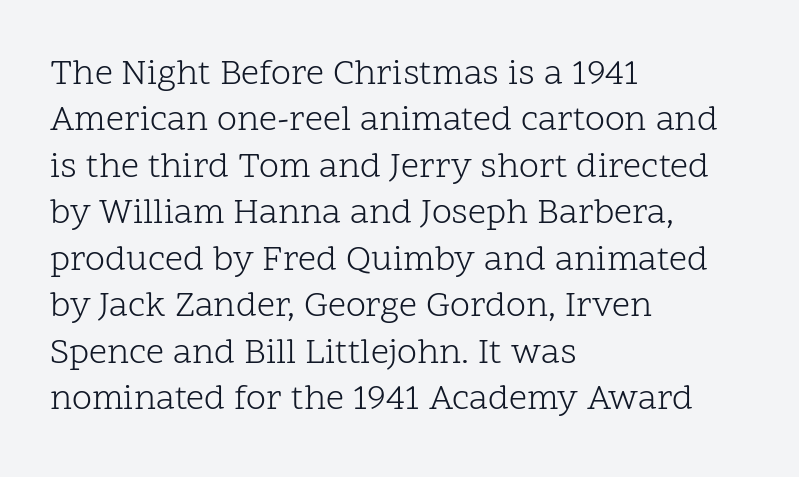
Q: Is the text bold? A: No.
Q: Is the text italic (slanted)? A: No, it is upright.
Q: Is the typeface a serif or a sans-serif typeface? A: Serif.
Q: Is the text underlined? A: No.
Q: How is the paragraph aligned? A: Left-aligned.
Q: Is the spacing between letters normal or unusually wide? A: Normal.
Q: Is the spacing between lines tight, normal or loose? A: Normal.
Q: Width (condensed, normal, or wide)? A: Normal.
Q: Stroke contrast? A: Low.
Q: x-height? A: Medium.
Q: Monospaced? A: No.
